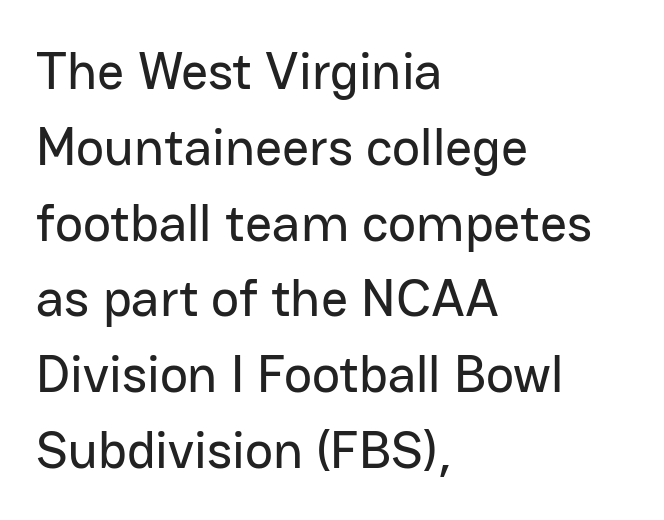
Looks like regular typesetting: each glyph gets only the width it needs. Casual observation: everything's shoved over to the left. The rendering uses a moderate line-height, typical for paragraphs. How are the letters spaced? Ordinarily, with no added tracking. The face used here is a sans, in the tradition of grotesques and geometrics.
